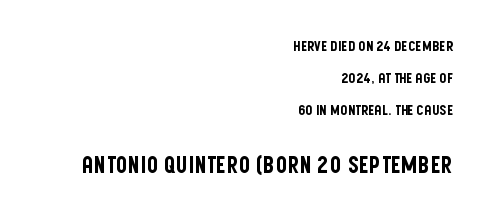
Look at the glyph heights: the lower group is clearly the bigger setting. The rag falls on the left side of this text block. Each new line begins a long way beneath the previous one. The zone under the glyphs is completely vacant.
